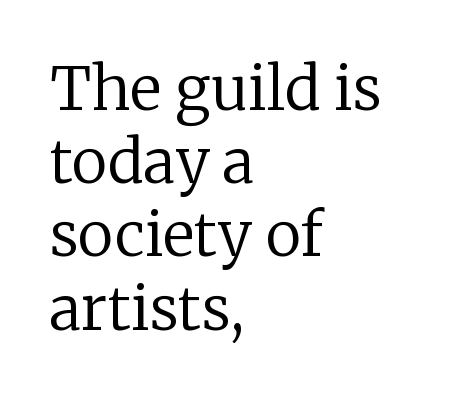
Q: Is the text bold? A: No.
Q: Is the text italic (slanted)? A: No, it is upright.
Q: Is the typeface a serif or a sans-serif typeface? A: Serif.
Q: Is the text underlined? A: No.
Q: How is the paragraph aligned? A: Left-aligned.
Q: Is the spacing between letters normal or unusually wide? A: Normal.
Q: Width (condensed, normal, or wide)? A: Normal.
Q: Stroke contrast? A: Low.
Q: x-height? A: Medium.
Q: Monospaced? A: No.
